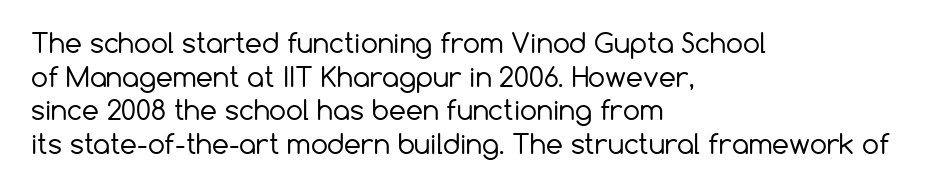
The image shows 27 px text type, upright; set left-aligned, normal line spacing (1.25x), normal letter spacing, not underlined.
